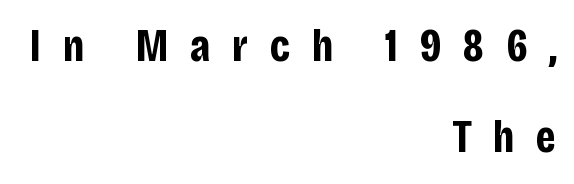
The image shows 46 px bold, condensed sans-serif type, upright; set right-aligned, loose line spacing (1.98x), unusually wide letter spacing (+0.47 em), not underlined; low stroke contrast and a large x-height.
